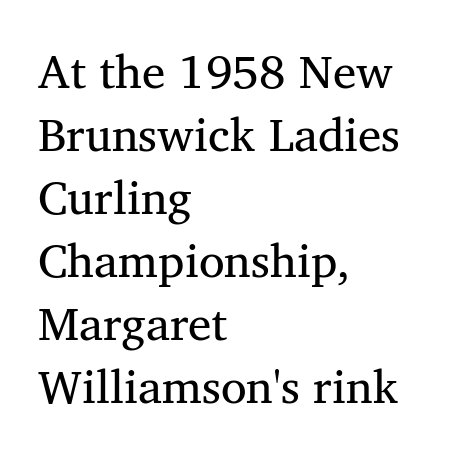
Q: Is the text bold? A: No.
Q: Is the text italic (slanted)? A: No, it is upright.
Q: Is the typeface a serif or a sans-serif typeface? A: Serif.
Q: Is the text underlined? A: No.
Q: How is the paragraph aligned? A: Left-aligned.
Q: Is the spacing between letters normal or unusually wide? A: Normal.
Q: Is the spacing between lines tight, normal or loose? A: Normal.
Q: Width (condensed, normal, or wide)? A: Normal.
Q: Stroke contrast? A: Medium.
Q: x-height? A: Medium.
Q: Monospaced? A: No.
